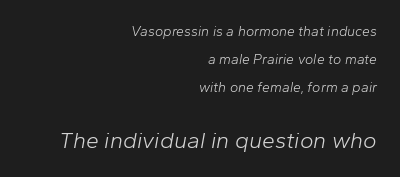
Q: Is the text bold? A: No.
Q: Is the text italic (slanted)? A: Yes, it leans right by about 10 degrees.
Q: Is the text underlined? A: No.
Q: How is the paragraph aligned? A: Right-aligned.
Q: Is the spacing between letters normal or unusually wide? A: Normal.
Q: Is the spacing between lines tight, normal or loose? A: Loose.
Q: Which block of text is set in a larger size, the first (top) or the second (bottom)? A: The second (bottom) one.
